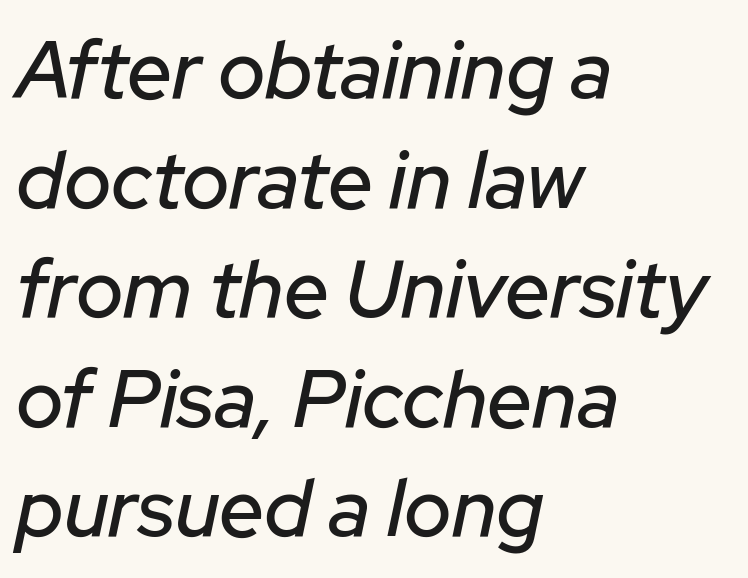
Here the designer chose a conventional face with non-uniform glyph widths. Compared with typical body copy, the letter spacing here is the same. Students, observe: this is what conventionally led text looks like. Designer's note — italics engaged.
